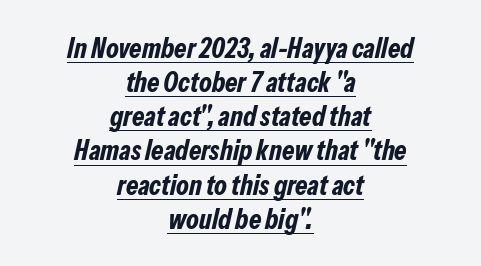
The image shows 28 px bold, condensed type, italic (leaning right); set centered, line spacing 1.22x, normal letter spacing, underlined; low stroke contrast and a medium x-height.
